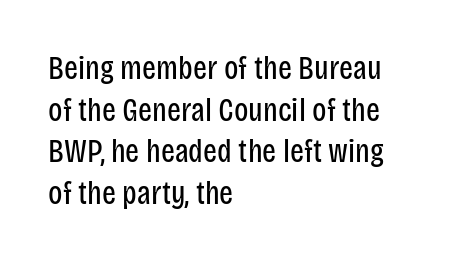
Q: Is the text bold? A: No.
Q: Is the text italic (slanted)? A: No, it is upright.
Q: Is the typeface a serif or a sans-serif typeface? A: Sans-serif.
Q: Is the text underlined? A: No.
Q: How is the paragraph aligned? A: Left-aligned.
Q: Is the spacing between letters normal or unusually wide? A: Normal.
Q: Is the spacing between lines tight, normal or loose? A: Normal.
Q: Width (condensed, normal, or wide)? A: Condensed.
Q: Stroke contrast? A: Low.
Q: x-height? A: Large.
Q: Monospaced? A: No.
